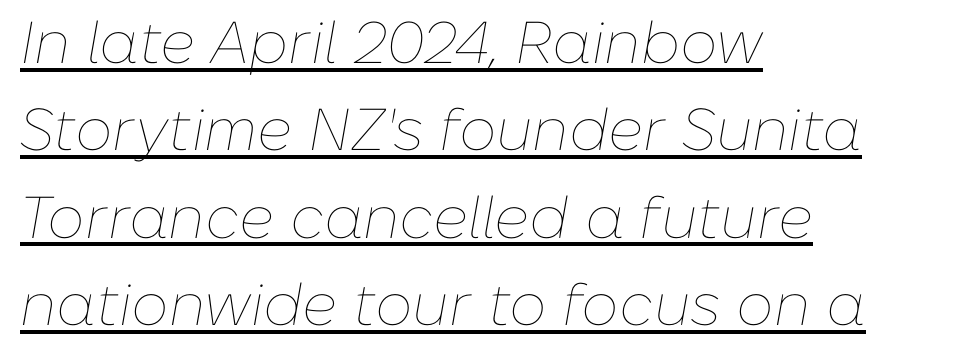
Characters follow at the spacing the type designer built in. The typesetter has applied underlining to the passage shown. A classic flush-left, rag-right setting is used for this passage. This sample keeps an unexceptional amount of space between lines.
